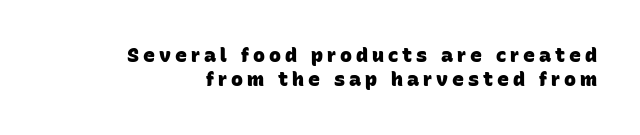
The image shows 20 px bold type; set right-aligned, line spacing 1.22x, unusually wide letter spacing (+0.2 em), not underlined.
